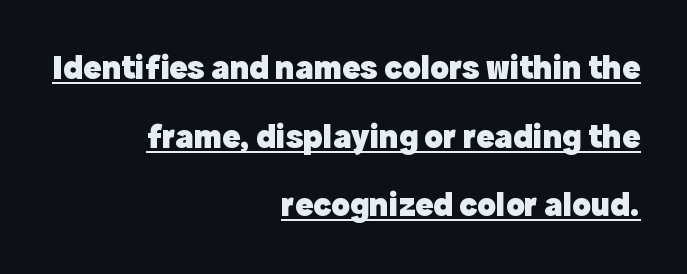
A typesetter would call this proportional, since set widths differ per character. Underlining? Definitely there. Compared with a flush-left layout, this one pins lines to the opposite, right side. Successive baselines arrive slowly, with a big drop between each. Every stem runs plumb, perpendicular to the baseline. Font category for this specimen: sans-serif.
